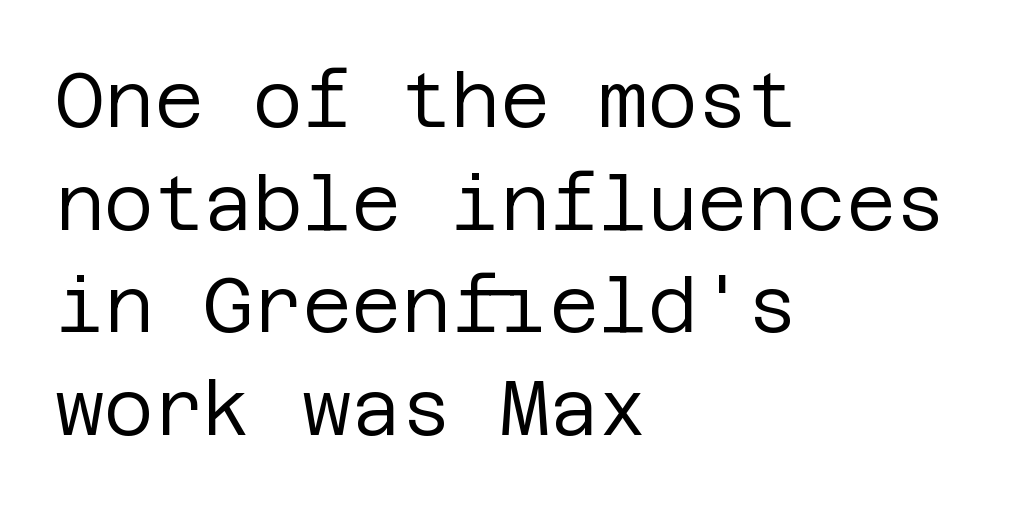
Q: Is the text bold? A: No.
Q: Is the text italic (slanted)? A: No, it is upright.
Q: Is the typeface a serif or a sans-serif typeface? A: Sans-serif.
Q: Is the text underlined? A: No.
Q: How is the paragraph aligned? A: Left-aligned.
Q: Is the spacing between letters normal or unusually wide? A: Normal.
Q: Is the spacing between lines tight, normal or loose? A: Normal.
Q: Width (condensed, normal, or wide)? A: Normal.
Q: Stroke contrast? A: Low.
Q: x-height? A: Large.
